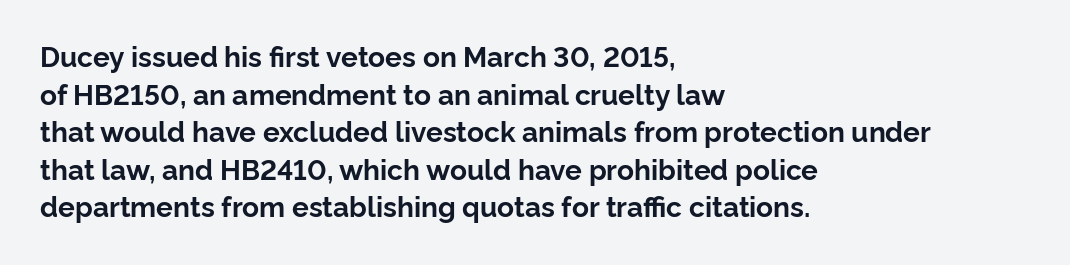
The foot of each line stays bare and open. The text was rendered using a sans face with plain stroke endings. The letters advance in unequal steps, a hallmark of proportional type. Casual observation: everything's shoved over to the left. Regarding leading, the lines here are spaced in the standard way. Nope, not italic — everything's standing straight.
